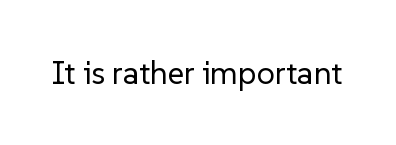
The image shows 32 px regular-weight sans-serif type, upright; set normal letter spacing, not underlined; low stroke contrast and a medium x-height.
